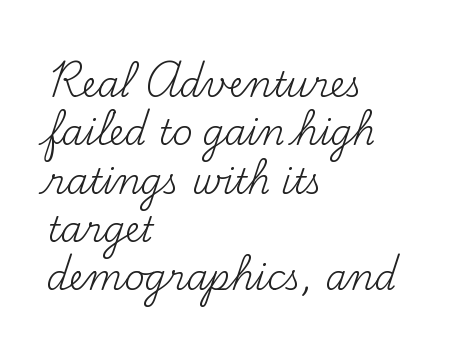
Successive baselines arrive at the customary interval. Each letter keeps its own natural width here, so spacing adapts to shape. Little horizontal feet cap the strokes, marking this as serif type.
